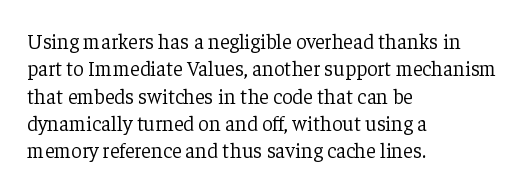
Reading down the block, your eye returns to a fixed left position each line. The weight tops out at a normal text grade. Interline gaps are of average width in this sample. The letters sit at their default tracking, neither squeezed nor spread.
